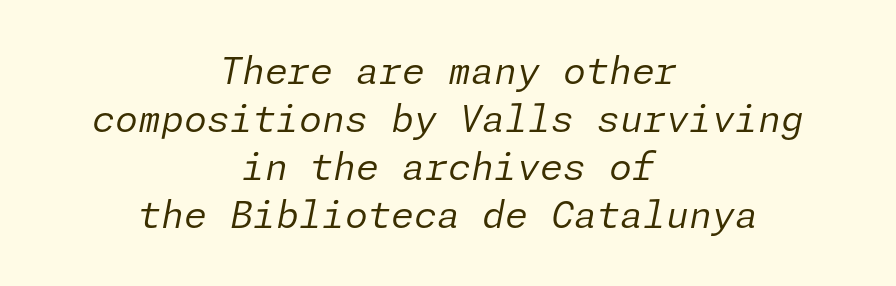
{"italic": "yes", "lean": "right", "slant_degrees": 11, "bold": "no", "weight": "regular", "width": "normal", "stroke_contrast": "low", "x_height": "medium", "underline": "no", "align": "center", "line_spacing": "normal", "line_spacing_ratio": 1.3, "letter_spacing": "normal", "letter_spacing_em": 0.0, "glyph_px": 37}
